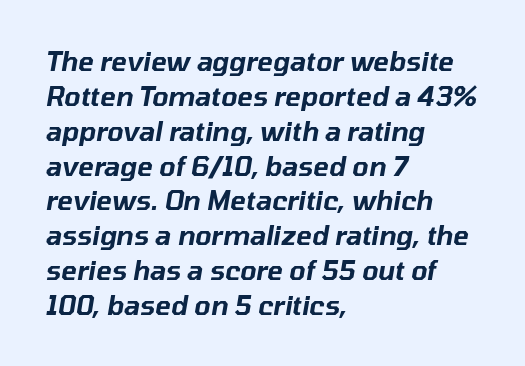
The image shows 26 px text type, italic (leaning right); set left-aligned, normal line spacing (1.34x), normal letter spacing, not underlined.
